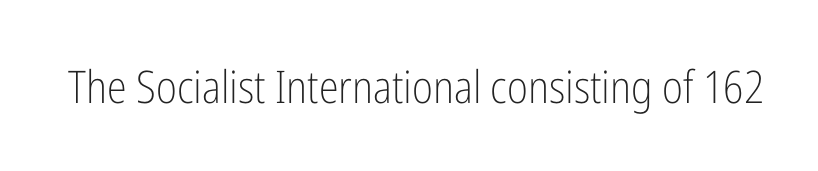
The image shows 45 px light, condensed sans-serif type, upright; set normal letter spacing, not underlined; low stroke contrast and a medium x-height.
